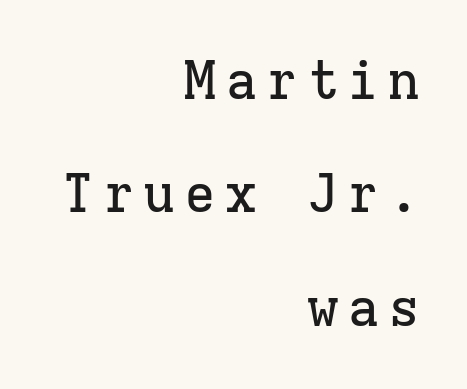
Q: Is the text italic (slanted)? A: No, it is upright.
Q: Is the typeface a serif or a sans-serif typeface? A: Serif.
Q: Is the text underlined? A: No.
Q: How is the paragraph aligned? A: Right-aligned.
Q: Is the spacing between lines tight, normal or loose? A: Loose.
Q: Width (condensed, normal, or wide)? A: Normal.
Q: Stroke contrast? A: Low.
Q: x-height? A: Medium.
Q: Monospaced? A: Yes.
